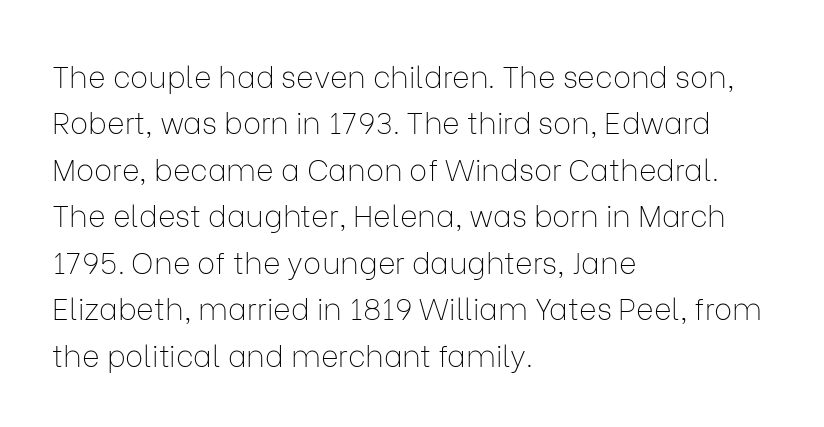
Each stroke keeps to a modest, everyday thickness or less. A typesetter would call this proportional, since set widths differ per character. These lines were composed using upright roman letters. The letters carry no serifs — their stems end cleanly without finishing strokes.
